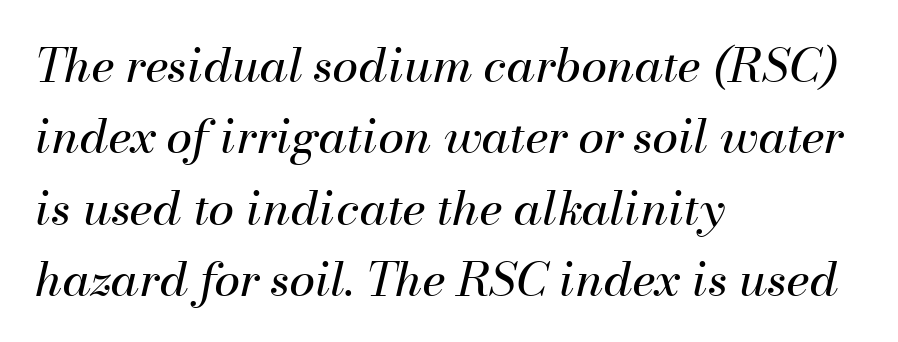
{"italic": "yes", "lean": "right", "slant_degrees": 13, "bold": "no", "weight": "regular", "width": "normal", "stroke_contrast": "medium", "x_height": "small", "monospaced": "no", "underline": "no", "align": "left", "line_spacing": "normal", "line_spacing_ratio": 1.52, "letter_spacing": "normal", "letter_spacing_em": 0.0, "glyph_px": 47}
